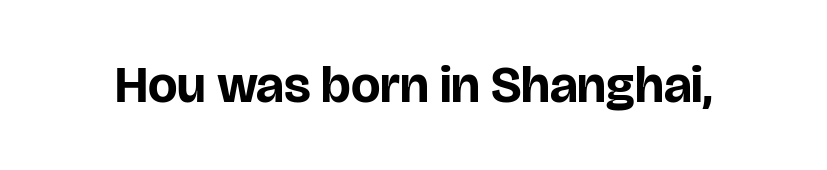
Q: Is the text bold? A: Yes.
Q: Is the text italic (slanted)? A: No, it is upright.
Q: Is the typeface a serif or a sans-serif typeface? A: Sans-serif.
Q: Is the text underlined? A: No.
Q: Is the spacing between letters normal or unusually wide? A: Normal.
Q: Width (condensed, normal, or wide)? A: Normal.
Q: Stroke contrast? A: Low.
Q: x-height? A: Large.
Q: Monospaced? A: No.
